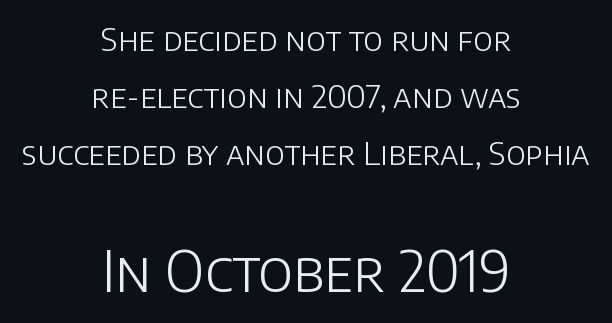
Q: Is the text bold? A: No.
Q: Is the text italic (slanted)? A: No, it is upright.
Q: Is the typeface a serif or a sans-serif typeface? A: Sans-serif.
Q: Is the text underlined? A: No.
Q: How is the paragraph aligned? A: Centered.
Q: Is the spacing between letters normal or unusually wide? A: Normal.
Q: Which block of text is set in a larger size, the first (top) or the second (bottom)? A: The second (bottom) one.
Q: Width (condensed, normal, or wide)? A: Normal.
Q: Stroke contrast? A: Low.
Q: x-height? A: Large.
Q: Monospaced? A: No.
